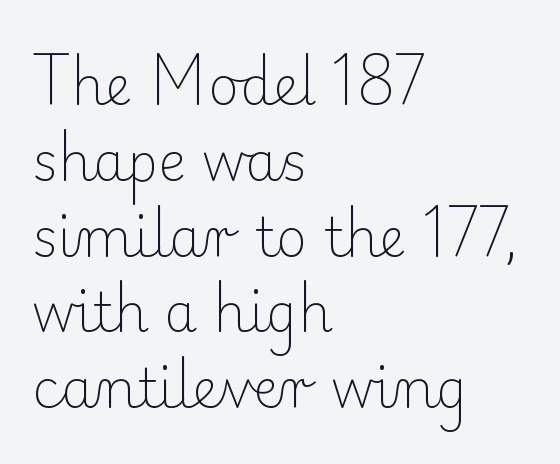
A typesetter would call this leading conventional body-copy spacing. Decoration check: the copy has no underline. Each word holds together tightly as a unit, with standard inter-letter gaps. Style check: upright. This sample has the flowing, uneven cadence of proportional lettering.
